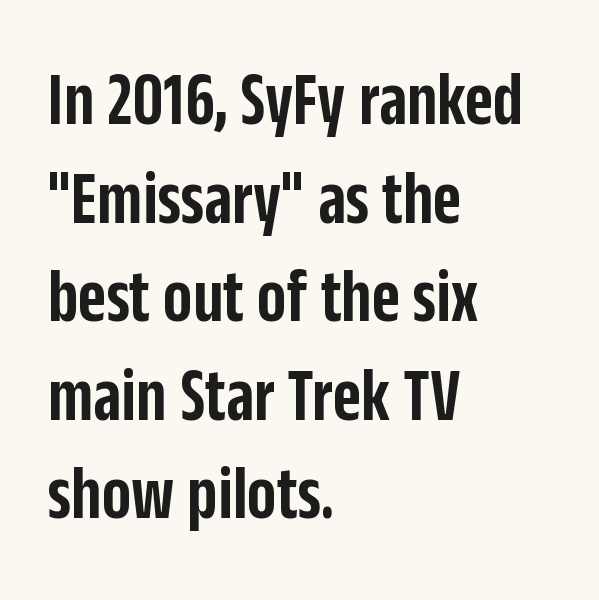
{"serif": "no", "italic": "no", "bold": "semi", "weight": "semibold", "width": "condensed", "stroke_contrast": "low", "x_height": "large", "monospaced": "no", "underline": "no", "align": "left", "line_spacing": "normal", "line_spacing_ratio": 1.28, "letter_spacing": "normal", "letter_spacing_em": 0.0, "glyph_px": 77}
